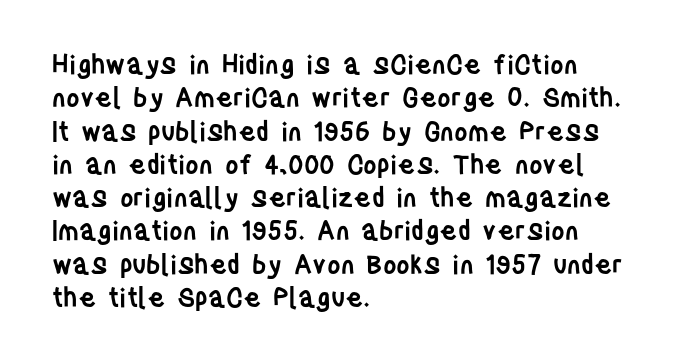
Q: Is the text bold? A: Semi-bold.
Q: Is the text italic (slanted)? A: No, it is upright.
Q: Is the text underlined? A: No.
Q: How is the paragraph aligned? A: Left-aligned.
Q: Is the spacing between letters normal or unusually wide? A: Normal.
Q: Is the spacing between lines tight, normal or loose? A: Normal.
